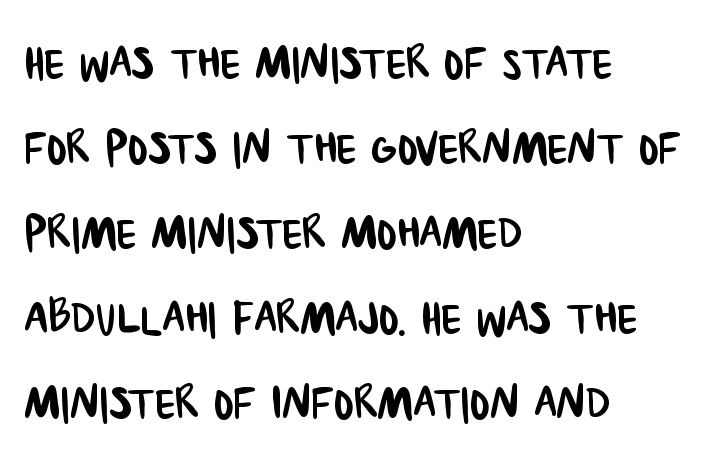
The image shows 59 px condensed sans-serif type; set left-aligned, normal line spacing (1.44x), normal letter spacing, not underlined; low stroke contrast and a large x-height.
